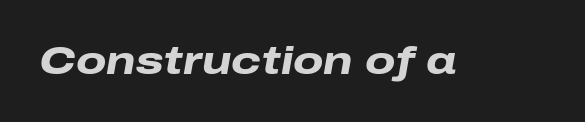
{"italic": "yes", "lean": "right", "slant_degrees": 10, "bold": "yes", "weight": "heavy", "width": "wide", "stroke_contrast": "low", "x_height": "medium", "monospaced": "no", "underline": "no", "letter_spacing": "normal", "letter_spacing_em": 0.0, "glyph_px": 39}
